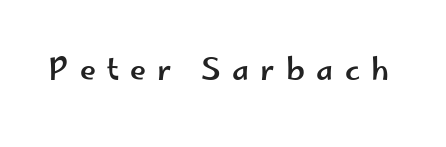
Q: Is the text italic (slanted)? A: No, it is upright.
Q: Is the typeface a serif or a sans-serif typeface? A: Sans-serif.
Q: Is the text underlined? A: No.
Q: Is the spacing between letters normal or unusually wide? A: Unusually wide.
Q: Width (condensed, normal, or wide)? A: Wide.
Q: Stroke contrast? A: Low.
Q: x-height? A: Small.
Q: Monospaced? A: No.
